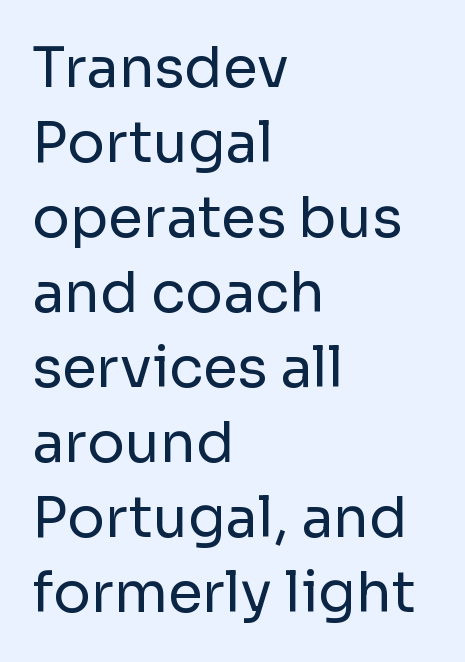
Each stroke keeps to a modest, everyday thickness or less. The setting favours the left margin, as ordinary paragraphs usually do. Does the type have serifs? No, each stem ends abruptly. Descender tails drop into unmarked territory. The passage shown has conventional tracking throughout. Vertical spacing — default.
